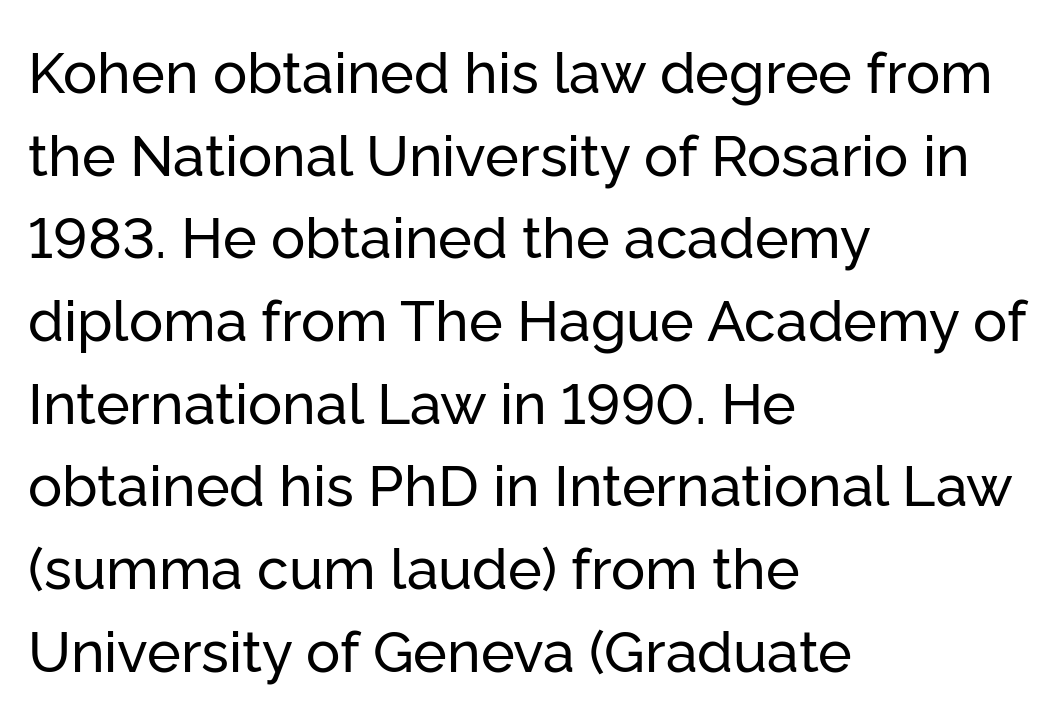
The image shows 57 px sans-serif type, upright; set left-aligned, normal line spacing (1.45x), normal letter spacing, not underlined; low stroke contrast and a medium x-height.
